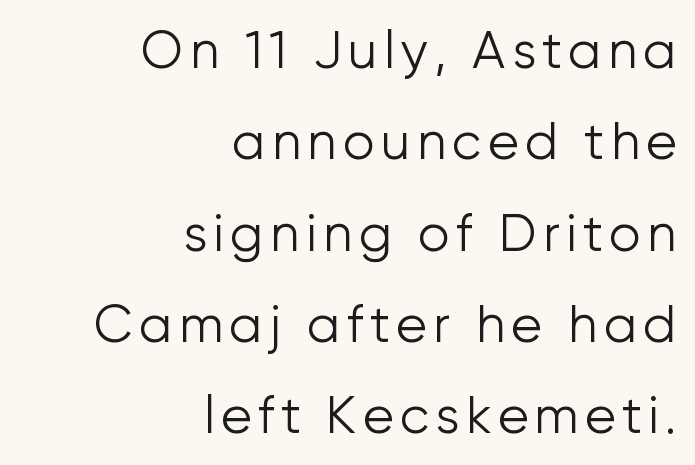
{"serif": "no", "italic": "no", "bold": "no", "weight": "light", "width": "normal", "stroke_contrast": "low", "x_height": "medium", "monospaced": "no", "underline": "no", "align": "right", "line_spacing_ratio": 1.79, "glyph_px": 51}
